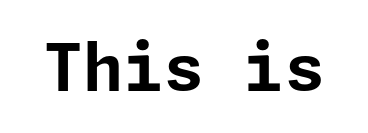
The image shows 65 px bold sans-serif type, upright; set normal letter spacing, not underlined; low stroke contrast and a medium x-height.
